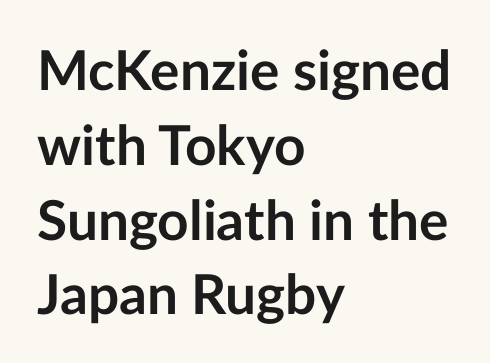
Q: Is the text bold? A: Yes.
Q: Is the text italic (slanted)? A: No, it is upright.
Q: Is the typeface a serif or a sans-serif typeface? A: Sans-serif.
Q: Is the text underlined? A: No.
Q: How is the paragraph aligned? A: Left-aligned.
Q: Is the spacing between letters normal or unusually wide? A: Normal.
Q: Is the spacing between lines tight, normal or loose? A: Normal.
Q: Width (condensed, normal, or wide)? A: Normal.
Q: Stroke contrast? A: Low.
Q: x-height? A: Medium.
Q: Monospaced? A: No.
